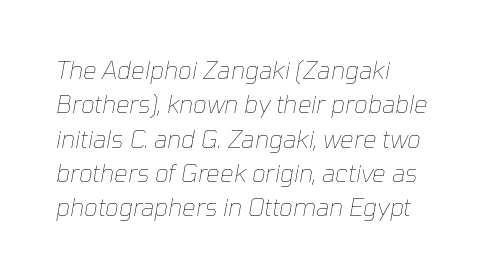
The designer left line spacing at the default. Would a proofreader flag this as italicized? Yes. Lines of text with bare space underneath. The passage shown is not bold in any degree. These lines stack with their left ends in a neat column.
